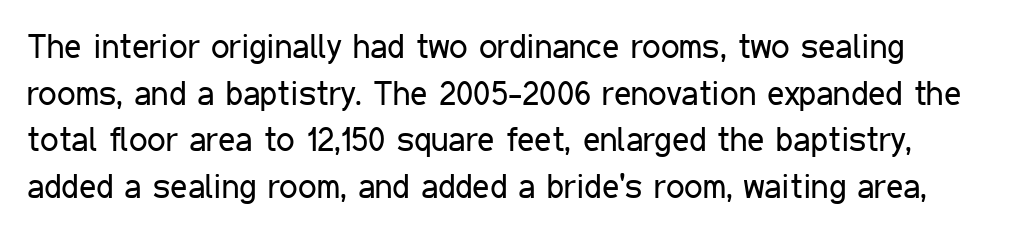
Letter spacing: default. These lines are rendered in a variable-pitch font. The font family rendered here belongs to the sans-serif group. The lettering holds an erect, upright posture throughout.
